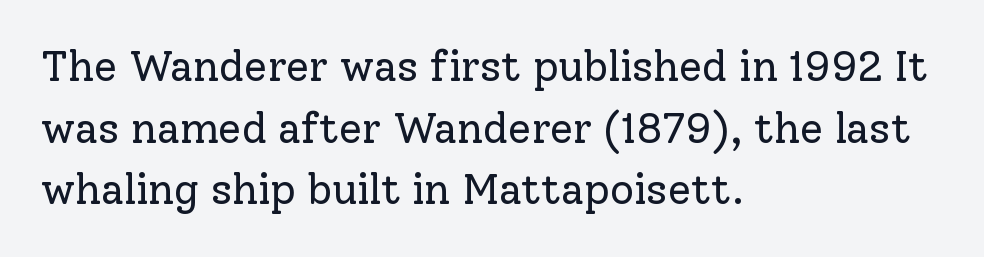
The image shows 42 px regular-weight serif type, upright; set left-aligned, normal line spacing (1.47x), normal letter spacing, not underlined; low stroke contrast and a medium x-height.
